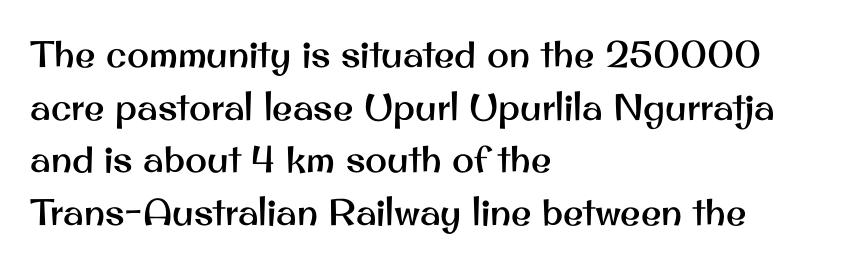
{"serif": "no", "italic": "no", "width": "normal", "stroke_contrast": "medium", "x_height": "small", "monospaced": "no", "underline": "no", "align": "left", "line_spacing": "normal", "line_spacing_ratio": 1.42, "letter_spacing": "normal", "letter_spacing_em": 0.0, "glyph_px": 37}
